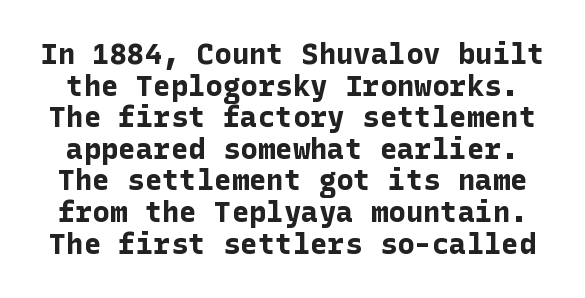
Chunky letters — that's bold for sure. Notice how descenders almost collide with the ascenders below — that's tight leading. Descenders hang freely into open space. Font category for this specimen: sans-serif.
